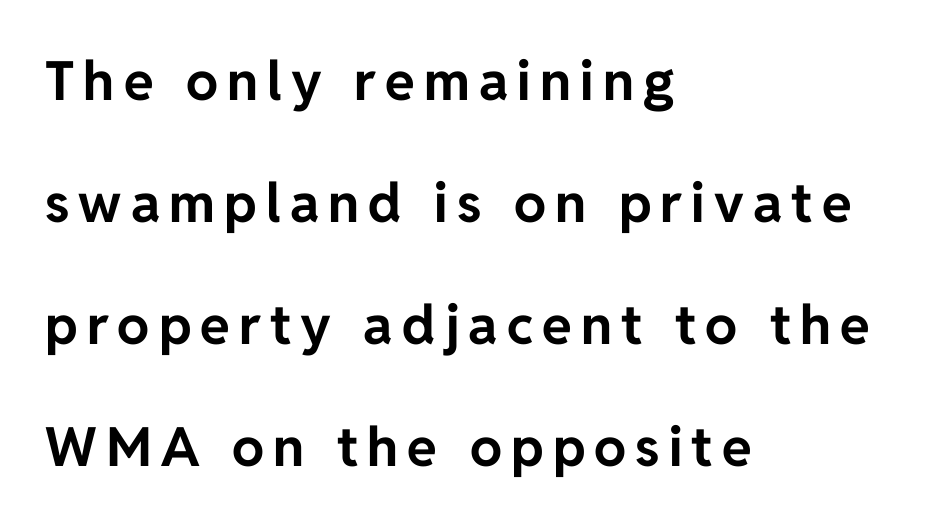
The typesetting leans heavy: a genuine bold. Glance below the letters and you will spot only blank space. The leading is generous, giving the passage an open texture. Visually the block forms a straight wall on the left and a jagged coastline on the right. Here the designer chose a conventional face with non-uniform glyph widths.
